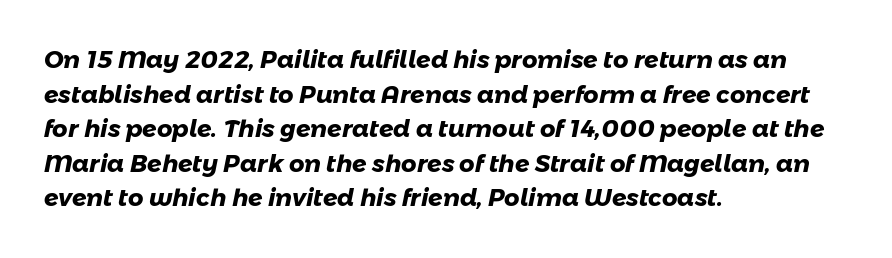
The block of text has a typical density, with ordinary space between rows. Typesetter's note: full bold, strokes at maximum text heaviness. Compared with typical body copy, the letter spacing here is the same. Casual observation: everything's shoved over to the left.
